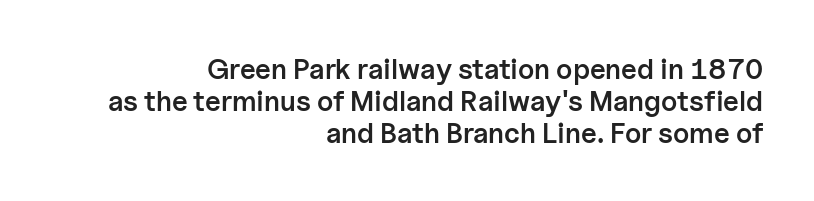
Q: Is the text bold? A: Semi-bold.
Q: Is the text italic (slanted)? A: No, it is upright.
Q: Is the typeface a serif or a sans-serif typeface? A: Sans-serif.
Q: Is the text underlined? A: No.
Q: How is the paragraph aligned? A: Right-aligned.
Q: Is the spacing between letters normal or unusually wide? A: Normal.
Q: Is the spacing between lines tight, normal or loose? A: Tight.
Q: Width (condensed, normal, or wide)? A: Normal.
Q: Stroke contrast? A: Low.
Q: x-height? A: Medium.
Q: Monospaced? A: No.
